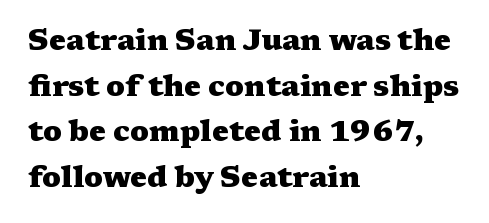
{"serif": "yes", "italic": "no", "bold": "yes", "weight": "heavy", "width": "wide", "stroke_contrast": "medium", "x_height": "medium", "monospaced": "no", "underline": "no", "align": "left", "line_spacing": "normal", "line_spacing_ratio": 1.57, "letter_spacing": "normal", "letter_spacing_em": 0.0, "glyph_px": 29}
